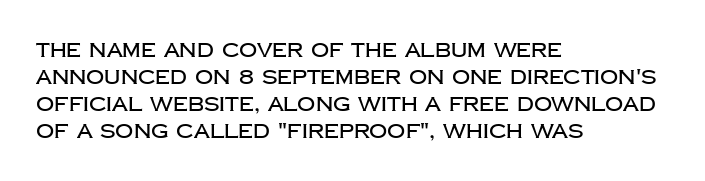
Q: Is the text italic (slanted)? A: No, it is upright.
Q: Is the text underlined? A: No.
Q: How is the paragraph aligned? A: Left-aligned.
Q: Is the spacing between letters normal or unusually wide? A: Normal.
Q: Is the spacing between lines tight, normal or loose? A: Normal.
